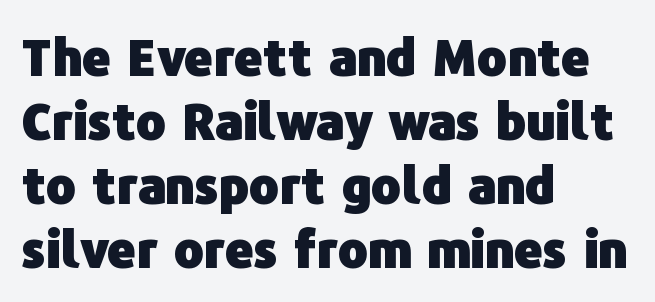
{"serif": "no", "italic": "no", "bold": "yes", "weight": "heavy", "width": "normal", "stroke_contrast": "low", "x_height": "medium", "monospaced": "no", "underline": "no", "align": "left", "line_spacing": "normal", "line_spacing_ratio": 1.28, "letter_spacing": "normal", "letter_spacing_em": 0.0, "glyph_px": 50}
